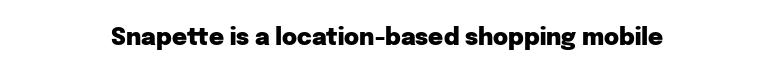
Q: Is the text bold? A: Yes.
Q: Is the text italic (slanted)? A: No, it is upright.
Q: Is the text underlined? A: No.
Q: Is the spacing between letters normal or unusually wide? A: Normal.
